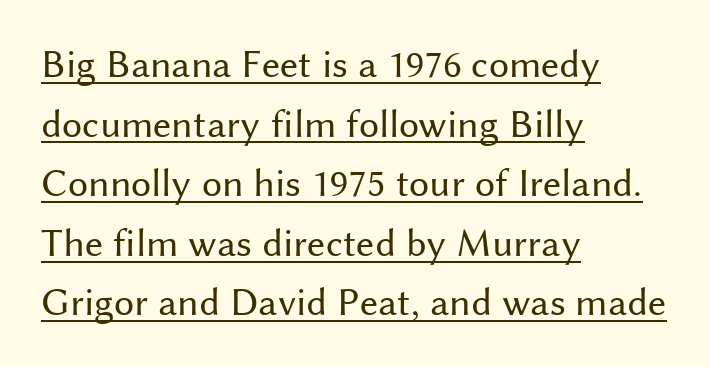
The face used here is proportionally spaced, like ordinary book or web type. This rendering uses left alignment, leaving the right contour irregular. Leading matches the norm, producing a regular column. Notice how a bar underscores the lettering throughout.
